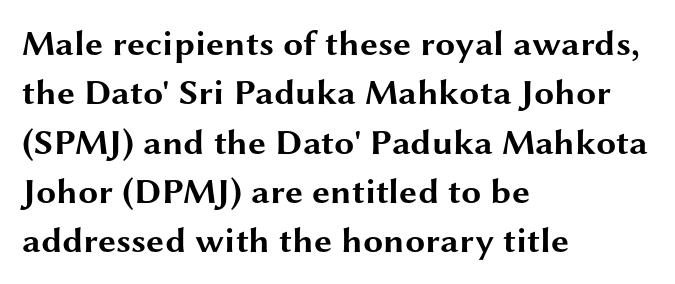
Q: Is the text bold? A: Yes.
Q: Is the text italic (slanted)? A: No, it is upright.
Q: Is the typeface a serif or a sans-serif typeface? A: Sans-serif.
Q: Is the text underlined? A: No.
Q: How is the paragraph aligned? A: Left-aligned.
Q: Is the spacing between letters normal or unusually wide? A: Normal.
Q: Is the spacing between lines tight, normal or loose? A: Normal.
Q: Width (condensed, normal, or wide)? A: Wide.
Q: Stroke contrast? A: Medium.
Q: x-height? A: Medium.
Q: Monospaced? A: No.
